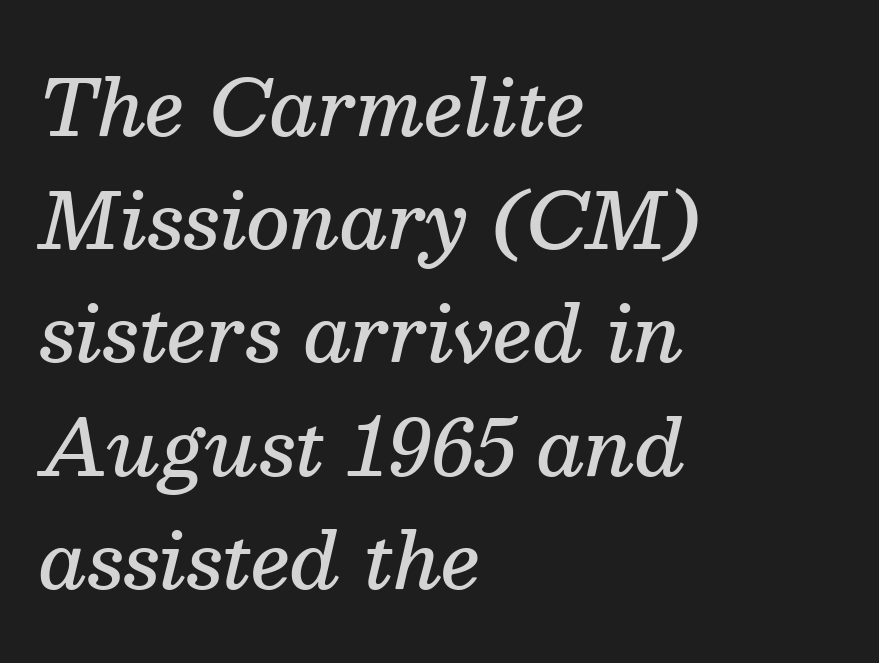
Q: Is the text bold? A: Semi-bold.
Q: Is the text italic (slanted)? A: Yes, it leans right by about 13 degrees.
Q: Is the typeface a serif or a sans-serif typeface? A: Serif.
Q: Is the text underlined? A: No.
Q: How is the paragraph aligned? A: Left-aligned.
Q: Is the spacing between letters normal or unusually wide? A: Normal.
Q: Is the spacing between lines tight, normal or loose? A: Normal.
Q: Width (condensed, normal, or wide)? A: Normal.
Q: Stroke contrast? A: Medium.
Q: x-height? A: Medium.
Q: Monospaced? A: No.
